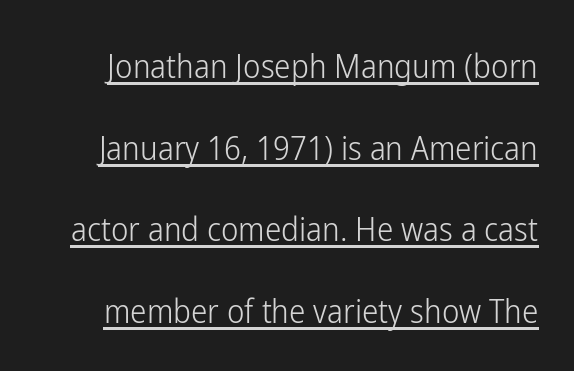
The image shows 33 px light, condensed sans-serif type, upright; set loose line spacing (2.47x), normal letter spacing, underlined; low stroke contrast and a medium x-height.
